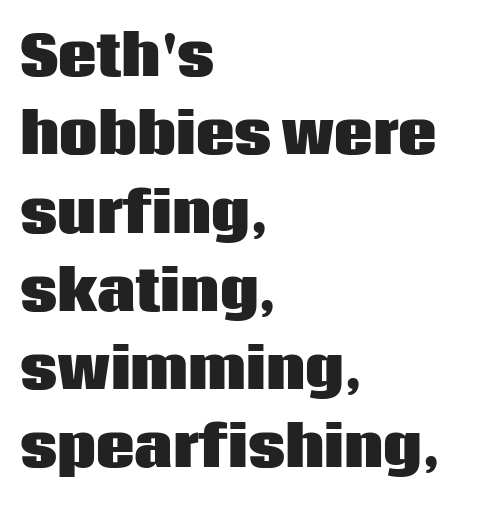
The image shows 54 px heavy sans-serif type, upright; set left-aligned, normal line spacing (1.45x), normal letter spacing, not underlined; low stroke contrast and a large x-height.
